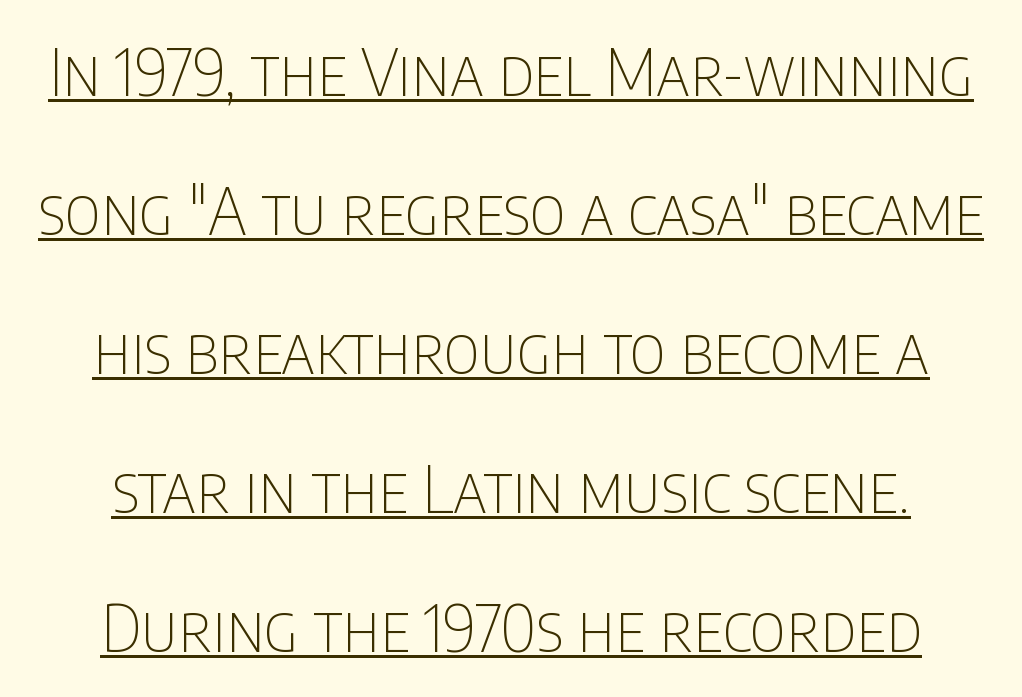
{"serif": "no", "italic": "no", "bold": "no", "weight": "thin", "width": "condensed", "stroke_contrast": "low", "x_height": "large", "monospaced": "no", "underline": "yes", "line_spacing": "loose", "line_spacing_ratio": 2.17, "letter_spacing": "normal", "letter_spacing_em": 0.0, "glyph_px": 64}
